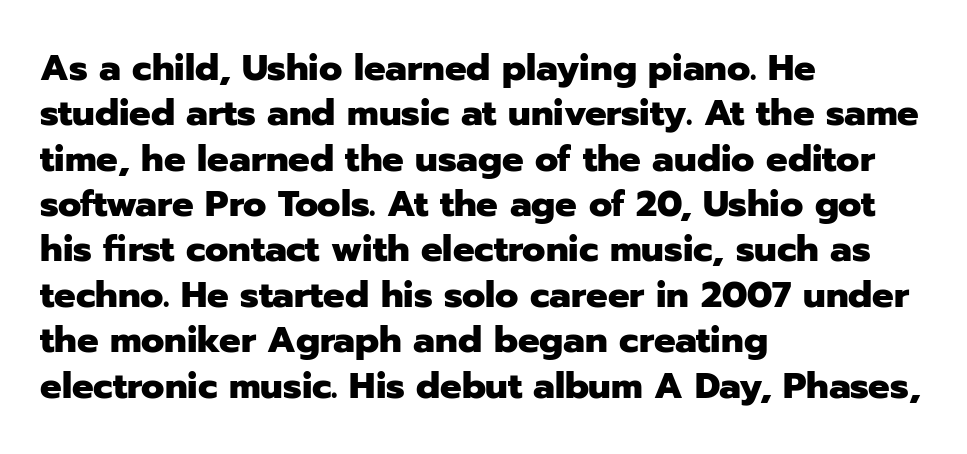
Q: Is the text bold? A: Yes.
Q: Is the text italic (slanted)? A: No, it is upright.
Q: Is the typeface a serif or a sans-serif typeface? A: Sans-serif.
Q: Is the text underlined? A: No.
Q: How is the paragraph aligned? A: Left-aligned.
Q: Is the spacing between letters normal or unusually wide? A: Normal.
Q: Is the spacing between lines tight, normal or loose? A: Normal.
Q: Width (condensed, normal, or wide)? A: Normal.
Q: Stroke contrast? A: Low.
Q: x-height? A: Medium.
Q: Monospaced? A: No.
